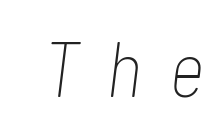
The image shows 78 px thin, condensed type, italic (leaning right); set unusually wide letter spacing (+0.35 em), not underlined; low stroke contrast and a medium x-height.
